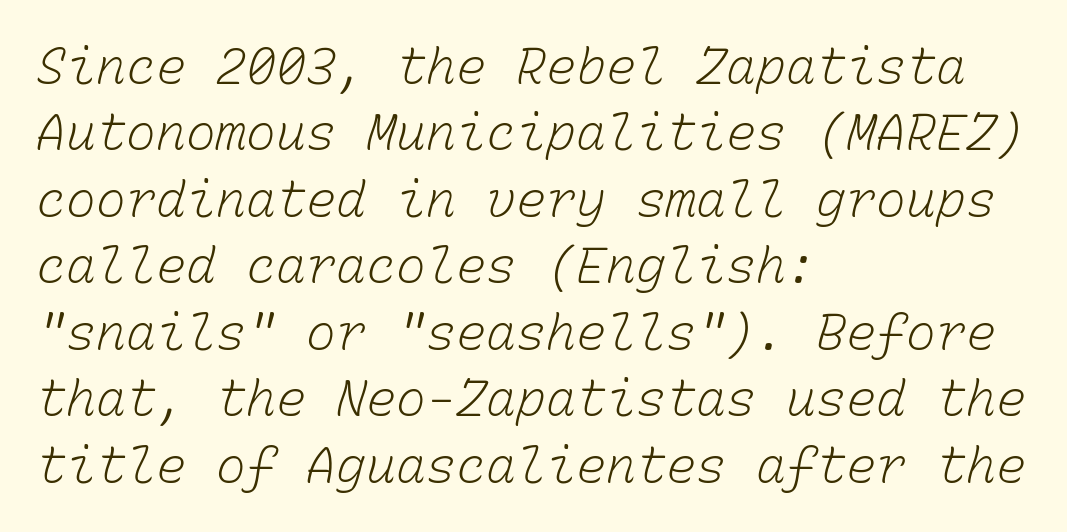
Q: Is the text bold? A: No.
Q: Is the text underlined? A: No.
Q: How is the paragraph aligned? A: Left-aligned.
Q: Is the spacing between letters normal or unusually wide? A: Normal.
Q: Is the spacing between lines tight, normal or loose? A: Normal.
Q: Width (condensed, normal, or wide)? A: Normal.
Q: Stroke contrast? A: Low.
Q: x-height? A: Medium.
Q: Monospaced? A: Yes.
